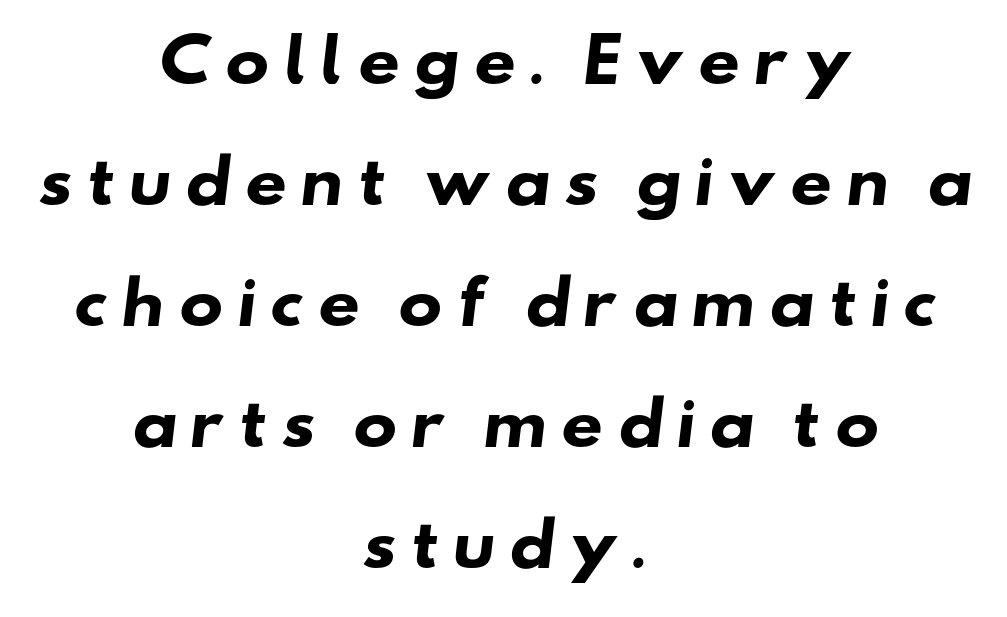
{"serif": "no", "bold": "yes", "weight": "heavy", "width": "wide", "stroke_contrast": "low", "x_height": "small", "monospaced": "no", "underline": "no", "align": "center", "line_spacing": "loose", "line_spacing_ratio": 2.05, "letter_spacing": "wide", "letter_spacing_em": 0.21, "glyph_px": 59}
